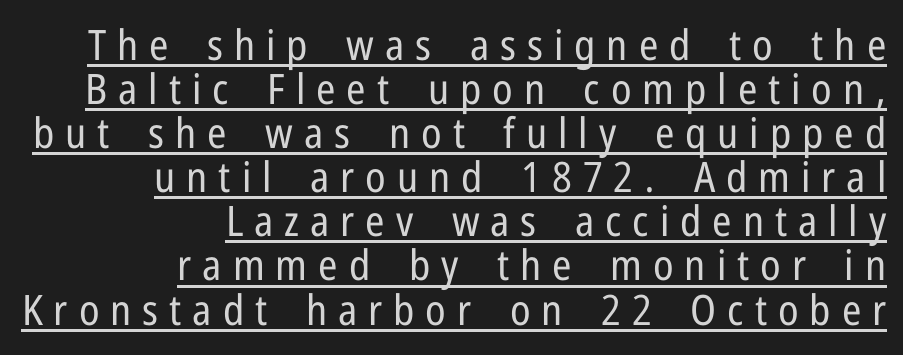
The image shows 42 px regular-weight, condensed sans-serif type, upright; set right-aligned, tight line spacing (1.05x), unusually wide letter spacing (+0.26 em), underlined; low stroke contrast and a medium x-height.
